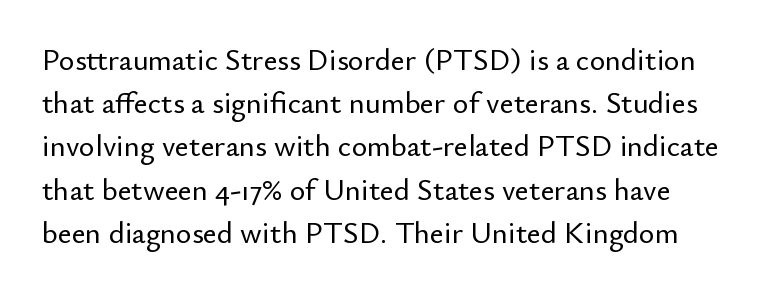
The image shows 30 px sans-serif type, upright; set normal line spacing (1.44x), normal letter spacing, not underlined; low stroke contrast and a small x-height.
